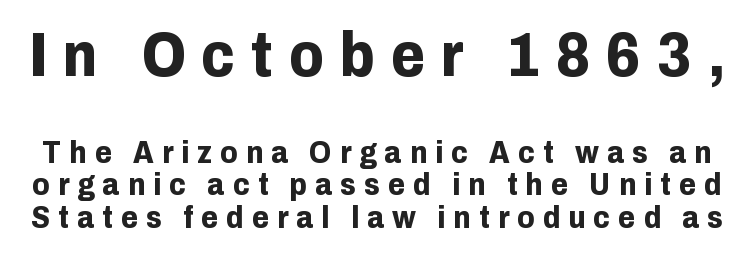
{"serif": "no", "italic": "no", "bold": "yes", "weight": "bold", "width": "normal", "stroke_contrast": "low", "x_height": "medium", "monospaced": "no", "underline": "no", "line_spacing": "tight", "line_spacing_ratio": 1.04, "letter_spacing": "wide", "letter_spacing_em": 0.26, "larger_block": "first", "size_ratio": 2.0, "glyph_px": 62}
